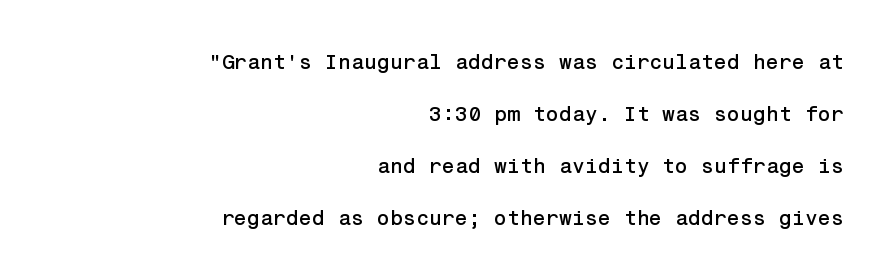
The image shows 21 px text type, upright; set right-aligned, loose line spacing (2.47x), normal letter spacing, not underlined.
